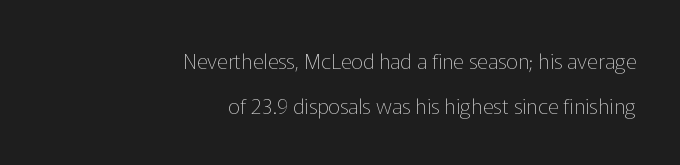
The image shows 21 px text type, upright; set right-aligned, loose line spacing (2.13x), normal letter spacing, not underlined.
